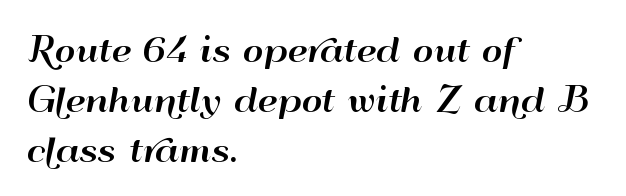
{"serif": "no", "width": "wide", "stroke_contrast": "high", "x_height": "small", "monospaced": "no", "underline": "no", "align": "left", "line_spacing": "normal", "line_spacing_ratio": 1.57, "letter_spacing": "normal", "letter_spacing_em": 0.0, "glyph_px": 32}
